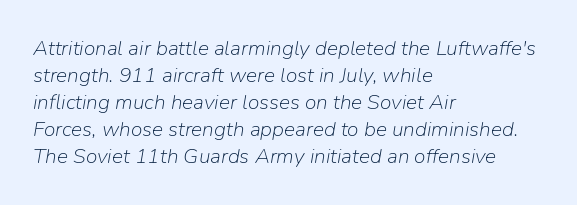
Tall strokes in this sample are angled rather than plumb. Glyph-to-glyph distance matches everyday printed text. Each new line begins a customary step beneath the previous one. The paragraph shown leans on its left margin.
